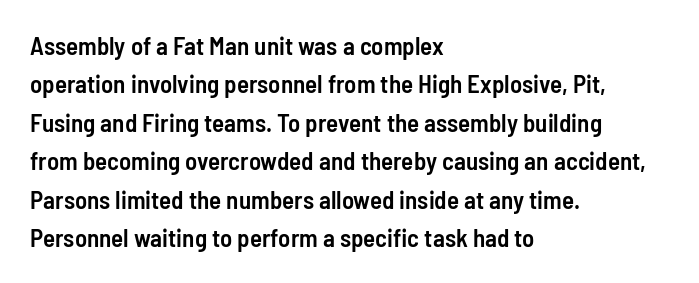
The image shows 25 px text type, upright; set left-aligned, normal line spacing (1.54x), normal letter spacing, not underlined.
